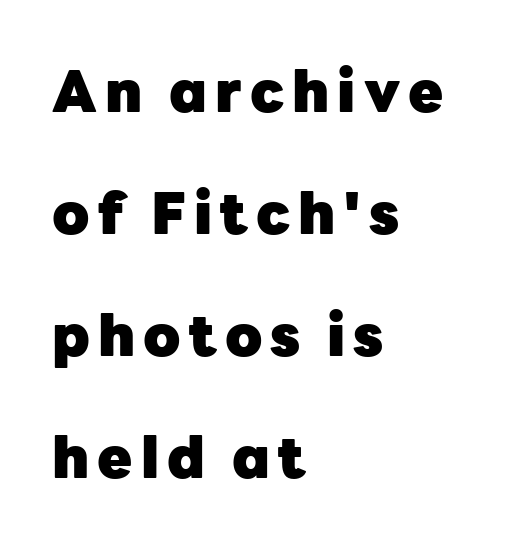
A typesetter would call this leading open, well beyond the default. Underline: absent. If you drew a ruler down the left edge, every line would touch it. Vertical strokes here are truly vertical. This sample has the flowing, uneven cadence of proportional lettering.
